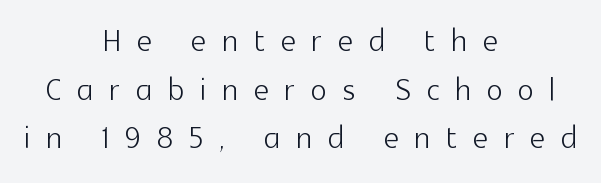
Typeset on center — no edge is straight. The letters advance in unequal steps, a hallmark of proportional type. Check where the strokes stop: nothing finishes them off — pure sans. Caption: face not bold, strokes unweighted.
